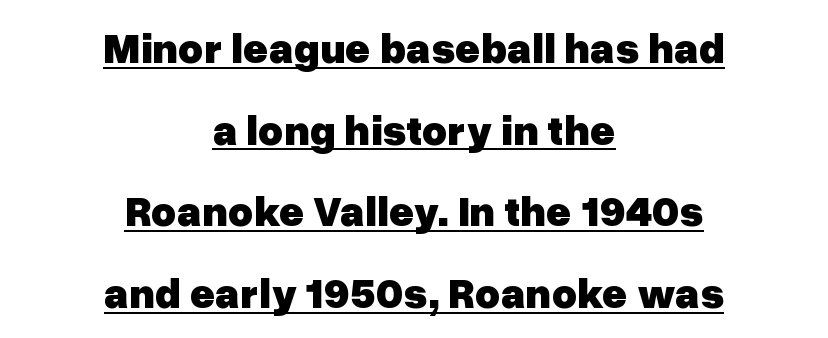
This rendering leaves character spacing at its baseline value. The rendering uses natural spacing where letterforms have individual widths. Layout note: lines centered. This sample carries an underscore along the baseline area. This is roman type, the default non-slanted kind. These lines are composed in type without serifs.
